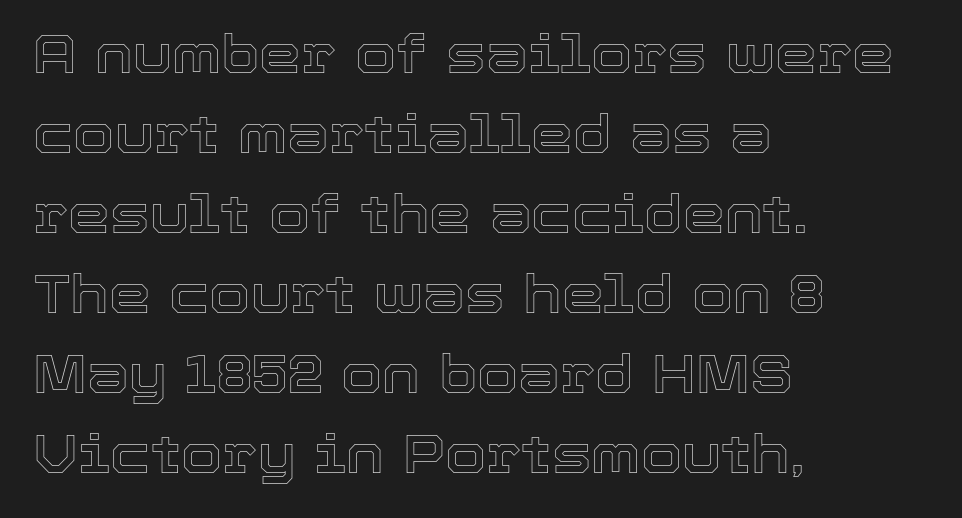
Caption: multi-line text, flush left, ragged right. Does extra space separate the letters? No, they use regular spacing. Has an underline been added? It has not. When letters stand straight like this, we call the style roman or upright.
